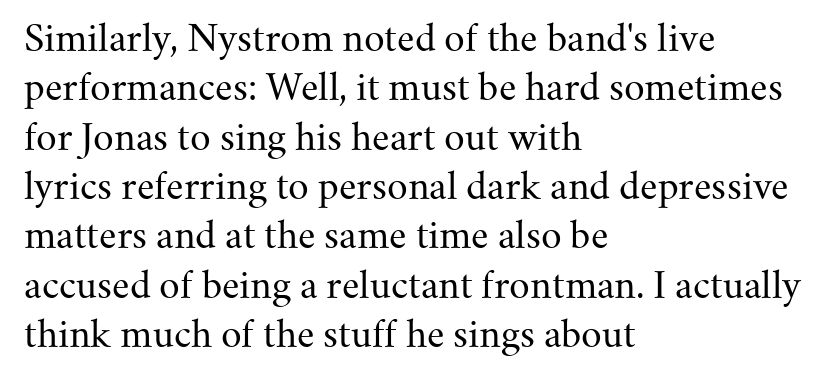
{"serif": "yes", "italic": "no", "bold": "no", "weight": "regular", "width": "normal", "stroke_contrast": "medium", "x_height": "small", "monospaced": "no", "underline": "no", "align": "left", "line_spacing": "normal", "line_spacing_ratio": 1.37, "letter_spacing": "normal", "letter_spacing_em": 0.0, "glyph_px": 36}
